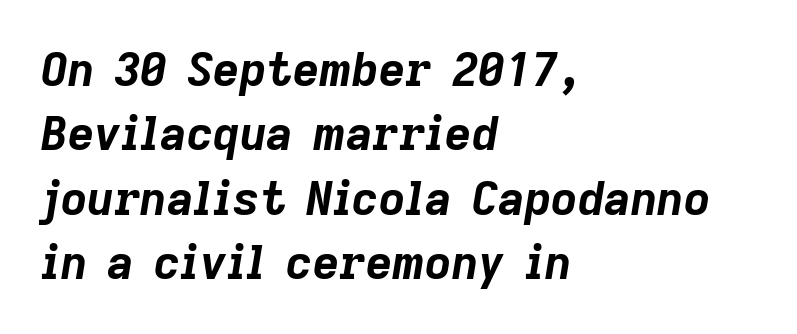
Q: Is the text bold? A: Yes.
Q: Is the text italic (slanted)? A: Yes, it leans right by about 9 degrees.
Q: Is the text underlined? A: No.
Q: How is the paragraph aligned? A: Left-aligned.
Q: Is the spacing between letters normal or unusually wide? A: Normal.
Q: Is the spacing between lines tight, normal or loose? A: Normal.
Q: Width (condensed, normal, or wide)? A: Normal.
Q: Stroke contrast? A: Low.
Q: x-height? A: Medium.
Q: Monospaced? A: No.
